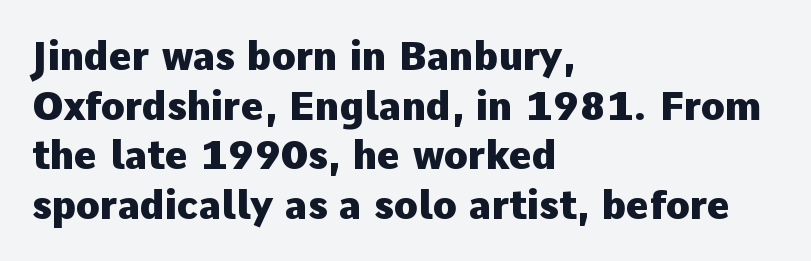
Type style note: lacks serifs. The block of text has a typical density, with ordinary space between rows. The compositor pushed each line to the left boundary. Ordinary non-slanted type is in use. Chunky letters — that's bold for sure. Note the varied advance widths — an 'i' is clearly narrower than an 'm'.
